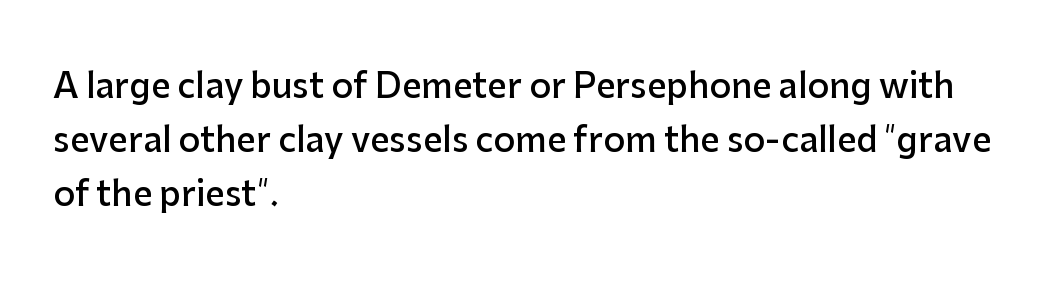
The image shows 34 px semibold sans-serif type, upright; set left-aligned, normal line spacing (1.59x), normal letter spacing, not underlined; low stroke contrast and a medium x-height.
